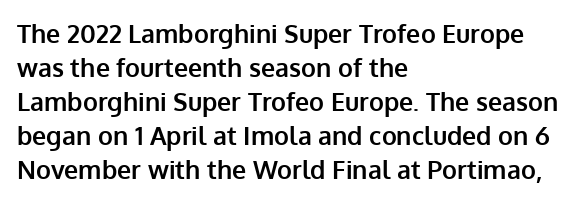
Q: Is the text bold? A: Yes.
Q: Is the text italic (slanted)? A: No, it is upright.
Q: Is the text underlined? A: No.
Q: How is the paragraph aligned? A: Left-aligned.
Q: Is the spacing between letters normal or unusually wide? A: Normal.
Q: Is the spacing between lines tight, normal or loose? A: Normal.
